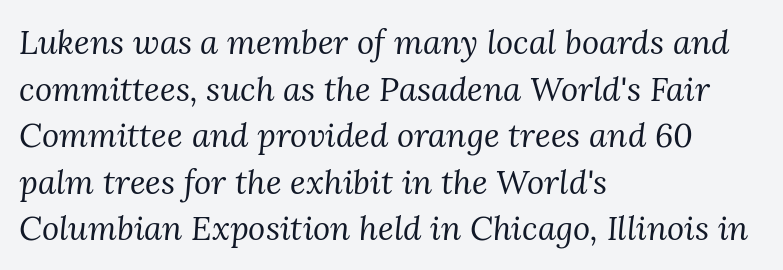
The image shows 33 px regular-weight serif type, italic (leaning right); set left-aligned, normal line spacing (1.41x), normal letter spacing, not underlined; medium stroke contrast and a medium x-height.
